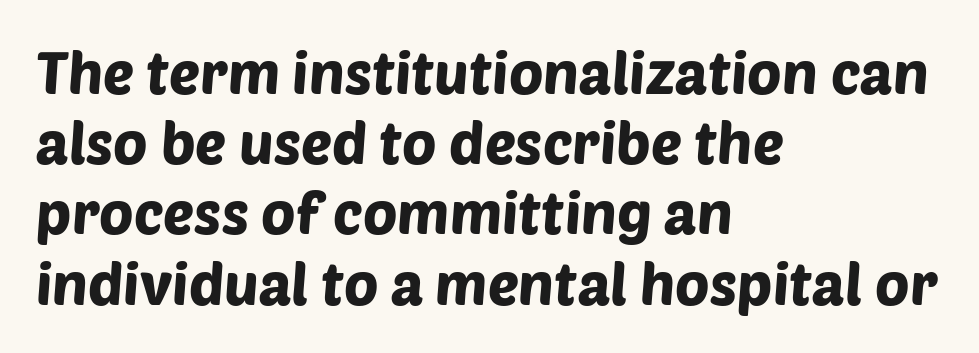
Q: Is the typeface a serif or a sans-serif typeface? A: Sans-serif.
Q: Is the text underlined? A: No.
Q: How is the paragraph aligned? A: Left-aligned.
Q: Is the spacing between letters normal or unusually wide? A: Normal.
Q: Width (condensed, normal, or wide)? A: Normal.
Q: Stroke contrast? A: Low.
Q: x-height? A: Large.
Q: Monospaced? A: No.
